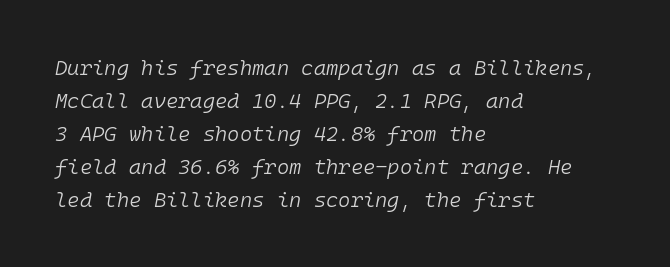
{"italic": "yes", "lean": "right", "slant_degrees": 10, "bold": "no", "underline": "no", "align": "left", "line_spacing": "normal", "line_spacing_ratio": 1.57, "letter_spacing": "normal", "letter_spacing_em": 0.0, "glyph_px": 21}
